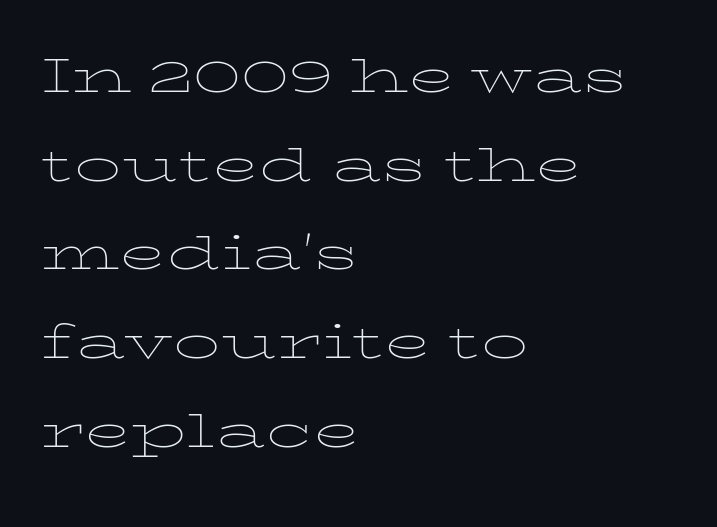
The image shows 62 px thin, wide type, upright; set left-aligned, normal line spacing (1.43x), normal letter spacing, not underlined; low stroke contrast and a medium x-height.
